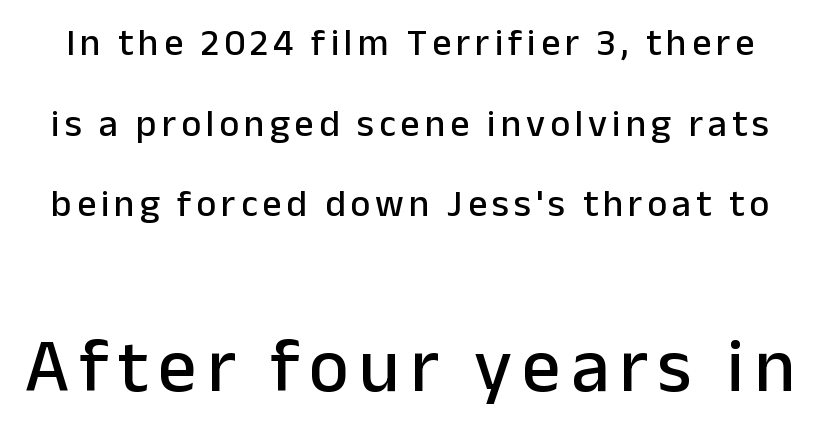
The image shows 76 px sans-serif type, upright; set loose line spacing (2.12x), not underlined; the second (bottom) block is 2.0x larger; low stroke contrast and a medium x-height.
